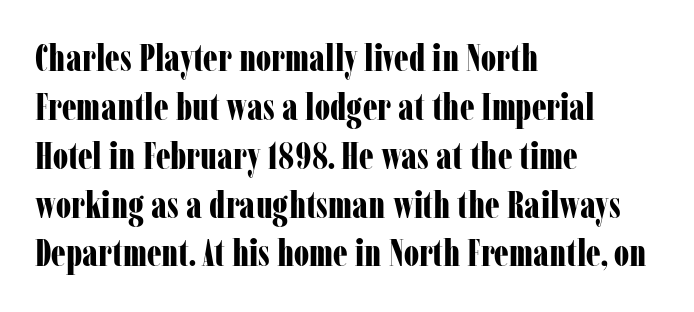
The image shows 37 px bold, condensed serif type, upright; set left-aligned, normal line spacing (1.32x), normal letter spacing, not underlined; low stroke contrast and a medium x-height.
